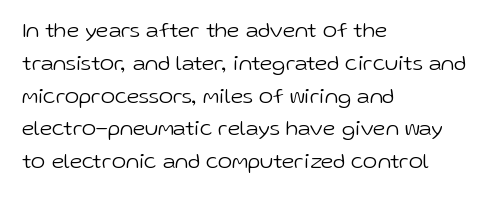
{"italic": "no", "bold": "no", "underline": "no", "align": "left", "line_spacing": "normal", "line_spacing_ratio": 1.49, "letter_spacing": "normal", "letter_spacing_em": 0.0, "glyph_px": 22}
